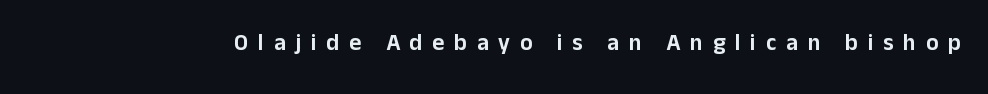
Upright lettering throughout. Plain, unruled lines of type. The letters are spread apart with noticeably loose tracking.
